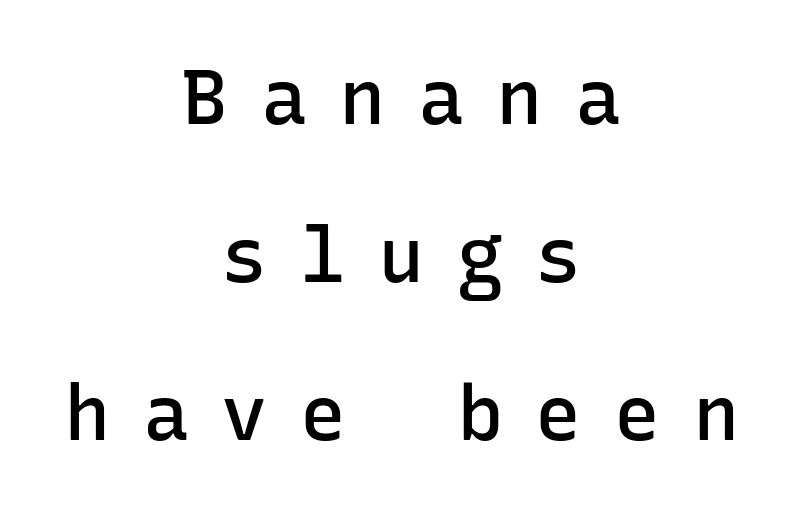
Q: Is the text bold? A: Semi-bold.
Q: Is the text italic (slanted)? A: No, it is upright.
Q: Is the typeface a serif or a sans-serif typeface? A: Sans-serif.
Q: Is the text underlined? A: No.
Q: How is the paragraph aligned? A: Centered.
Q: Is the spacing between letters normal or unusually wide? A: Unusually wide.
Q: Is the spacing between lines tight, normal or loose? A: Loose.
Q: Width (condensed, normal, or wide)? A: Normal.
Q: Stroke contrast? A: Low.
Q: x-height? A: Medium.
Q: Monospaced? A: Yes.
